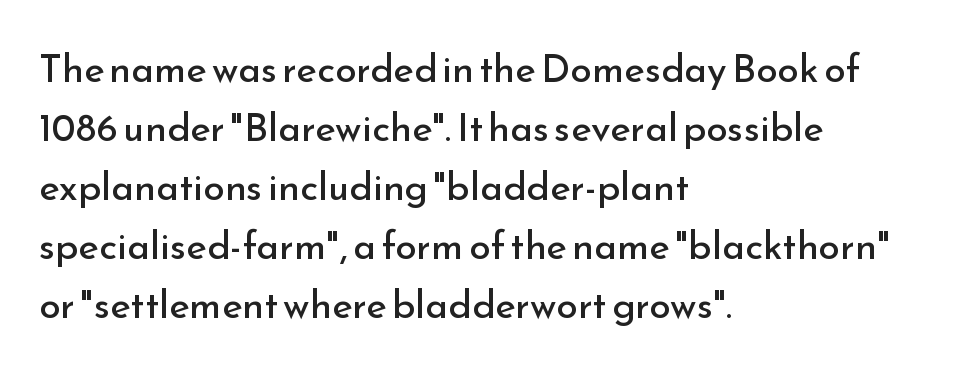
Q: Is the text bold? A: No.
Q: Is the text italic (slanted)? A: No, it is upright.
Q: Is the typeface a serif or a sans-serif typeface? A: Sans-serif.
Q: Is the text underlined? A: No.
Q: How is the paragraph aligned? A: Left-aligned.
Q: Is the spacing between letters normal or unusually wide? A: Normal.
Q: Is the spacing between lines tight, normal or loose? A: Normal.
Q: Width (condensed, normal, or wide)? A: Normal.
Q: Stroke contrast? A: Low.
Q: x-height? A: Small.
Q: Monospaced? A: No.
